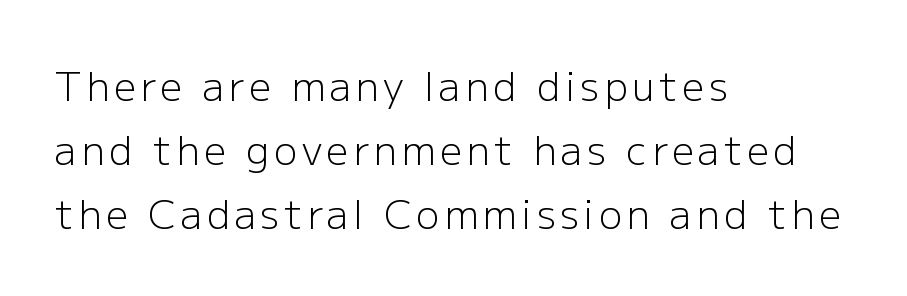
{"serif": "no", "italic": "no", "bold": "no", "weight": "light", "width": "normal", "stroke_contrast": "low", "x_height": "medium", "monospaced": "no", "underline": "no", "align": "left", "line_spacing": "normal", "line_spacing_ratio": 1.64, "glyph_px": 39}
